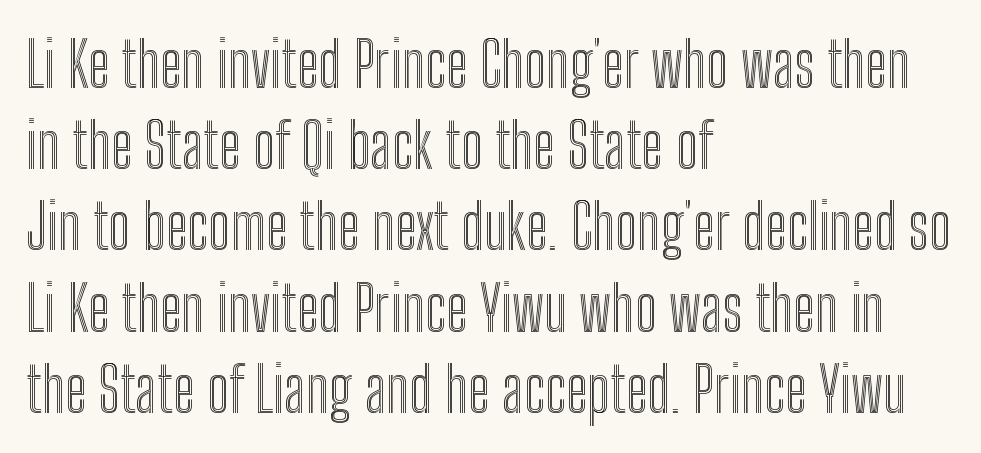
{"italic": "no", "width": "condensed", "x_height": "medium", "monospaced": "no", "underline": "no", "align": "left", "line_spacing": "normal", "line_spacing_ratio": 1.31, "letter_spacing": "normal", "letter_spacing_em": 0.0, "glyph_px": 62}
